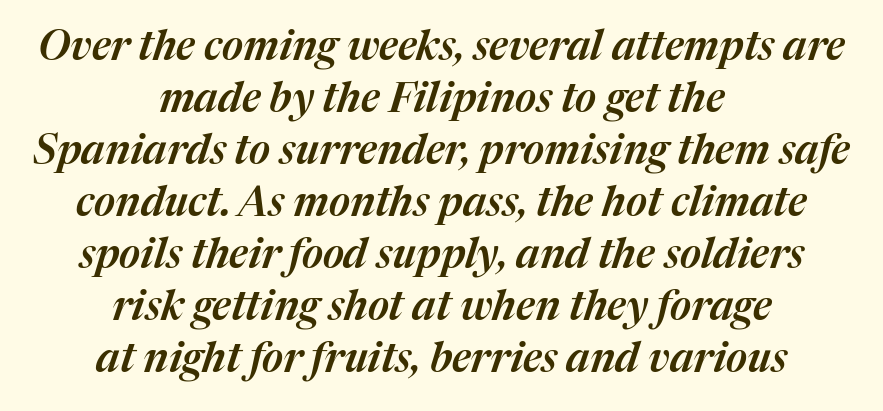
A typesetter would call this proportional, since set widths differ per character. These lines keep a tight, regular rhythm from letter to letter. Compared with ordinary roman type, these characters are visibly tilted. Letters rest on an invisible, unmarked baseline. Typeset on center — no edge is straight. The designer left line spacing at the default.
